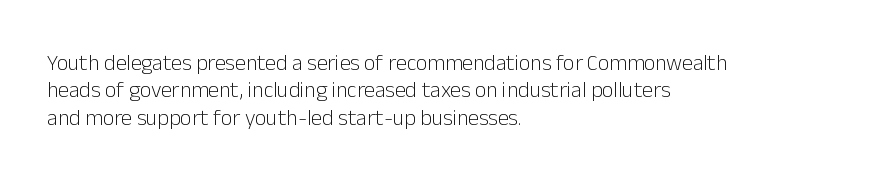
Counters stay open thanks to moderate or lighter strokes. All the whitespace from short lines collects on the right. Normally led — the rows are evenly, conventionally spaced. The glyphs are unaccompanied by any horizontal stroke below them.
